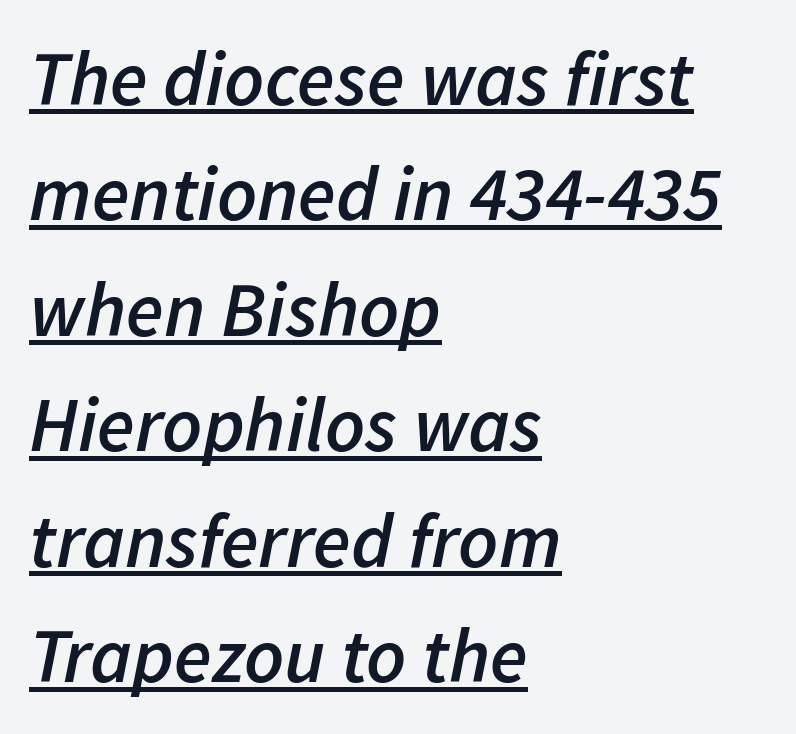
The image shows 77 px semibold type, italic (leaning right); set left-aligned, normal line spacing (1.5x), normal letter spacing, underlined; low stroke contrast and a medium x-height.
